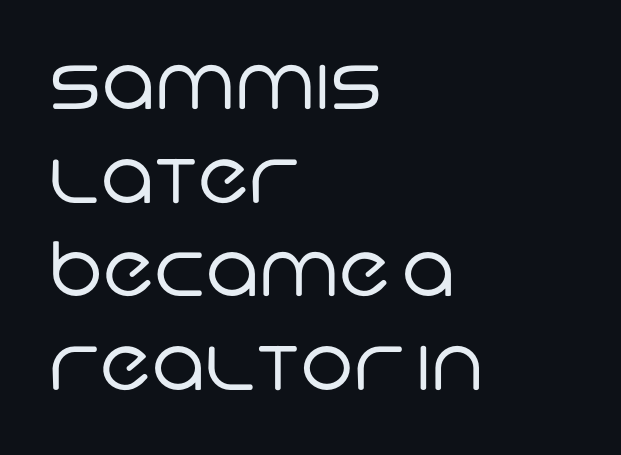
{"serif": "no", "bold": "no", "weight": "regular", "width": "normal", "stroke_contrast": "low", "x_height": "large", "monospaced": "no", "underline": "no", "align": "left", "line_spacing": "normal", "line_spacing_ratio": 1.25, "letter_spacing": "normal", "letter_spacing_em": 0.0, "glyph_px": 75}
